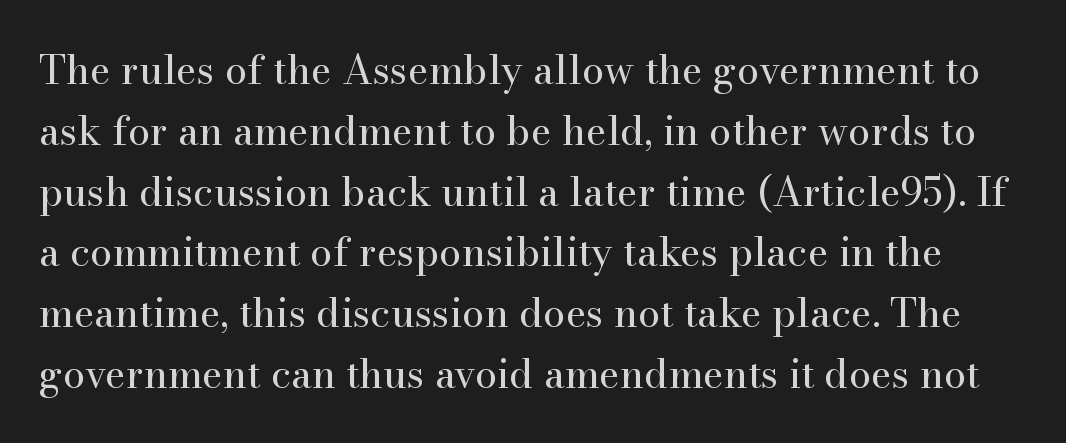
{"serif": "yes", "italic": "no", "bold": "no", "weight": "regular", "width": "normal", "stroke_contrast": "high", "x_height": "small", "monospaced": "no", "underline": "no", "line_spacing": "normal", "line_spacing_ratio": 1.52, "letter_spacing": "normal", "letter_spacing_em": 0.0, "glyph_px": 40}
